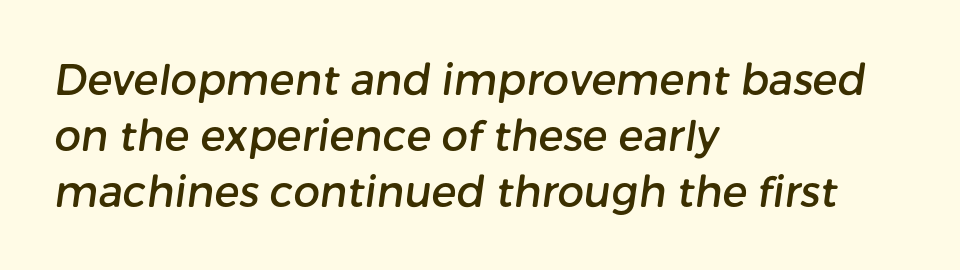
The image shows 42 px sans-serif type; set left-aligned, normal line spacing (1.33x), normal letter spacing, not underlined; low stroke contrast and a medium x-height.
